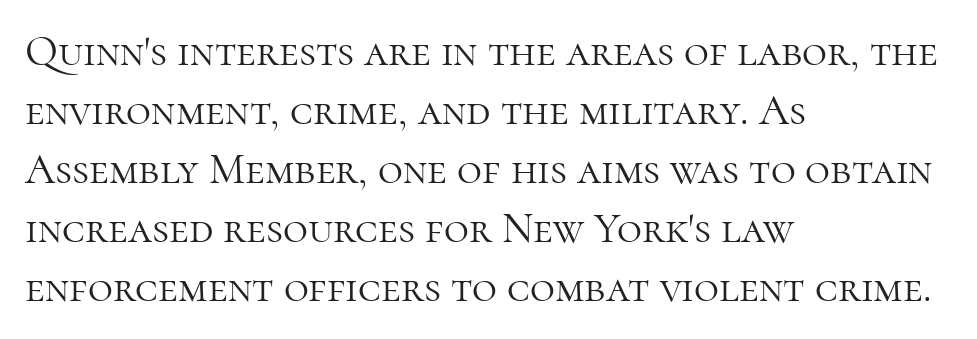
The image shows 43 px light serif type, upright; set left-aligned, normal line spacing (1.37x), normal letter spacing, not underlined; high stroke contrast and a medium x-height.
